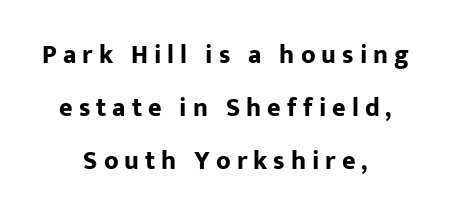
Q: Is the text bold? A: Yes.
Q: Is the text italic (slanted)? A: No, it is upright.
Q: Is the text underlined? A: No.
Q: How is the paragraph aligned? A: Centered.
Q: Is the spacing between letters normal or unusually wide? A: Unusually wide.
Q: Is the spacing between lines tight, normal or loose? A: Loose.
